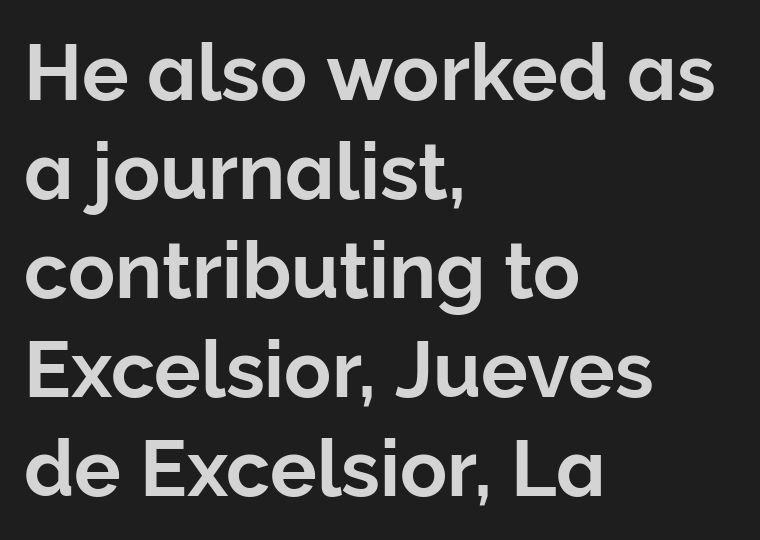
Q: Is the text italic (slanted)? A: No, it is upright.
Q: Is the typeface a serif or a sans-serif typeface? A: Sans-serif.
Q: Is the text underlined? A: No.
Q: How is the paragraph aligned? A: Left-aligned.
Q: Is the spacing between letters normal or unusually wide? A: Normal.
Q: Is the spacing between lines tight, normal or loose? A: Normal.
Q: Width (condensed, normal, or wide)? A: Normal.
Q: Stroke contrast? A: Low.
Q: x-height? A: Medium.
Q: Monospaced? A: No.
